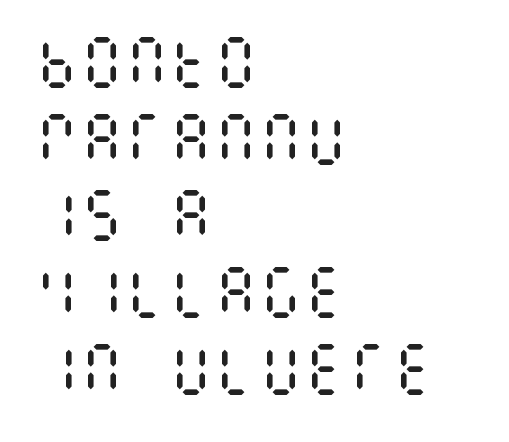
{"italic": "no", "bold": "no", "weight": "regular", "width": "condensed", "stroke_contrast": "medium", "x_height": "large", "underline": "no", "align": "left", "line_spacing": "normal", "line_spacing_ratio": 1.37, "letter_spacing": "normal", "letter_spacing_em": 0.0, "glyph_px": 56}
